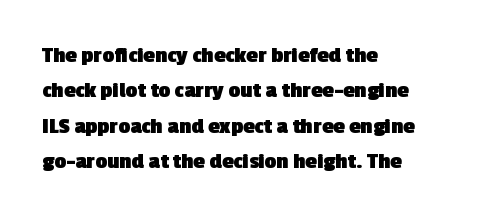
Short note: letters normally spaced. The passage shown is not underscored anywhere. You'd pick this weight for a headline — it's a proper bold. Regular leading.
